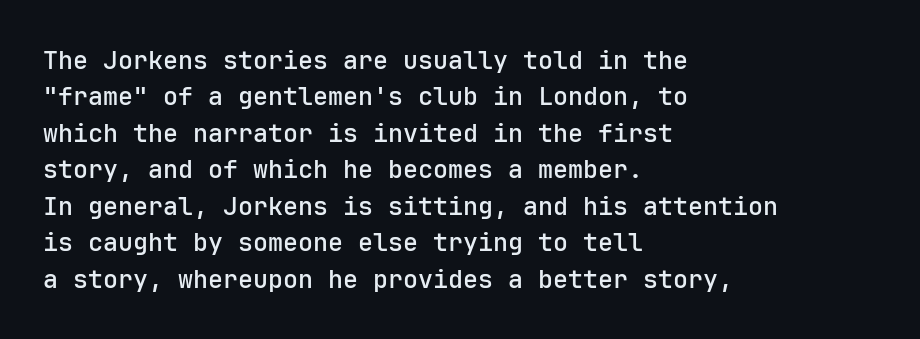
{"italic": "no", "underline": "no", "align": "left", "line_spacing": "normal", "line_spacing_ratio": 1.46, "letter_spacing": "normal", "letter_spacing_em": 0.0, "glyph_px": 25}
